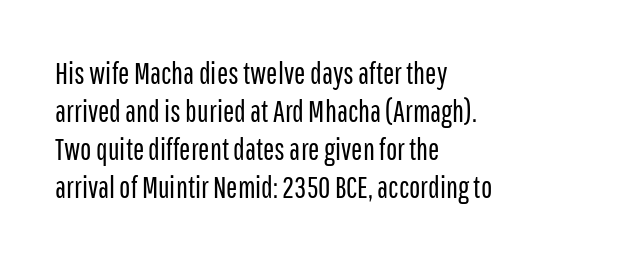
The letters sit at their default tracking, neither squeezed nor spread. A light-to-regular cut is what we see here. Does the copy run flush right? No — it runs flush left. The zone under the glyphs is completely vacant. Here the designer chose a conventional face with non-uniform glyph widths.
